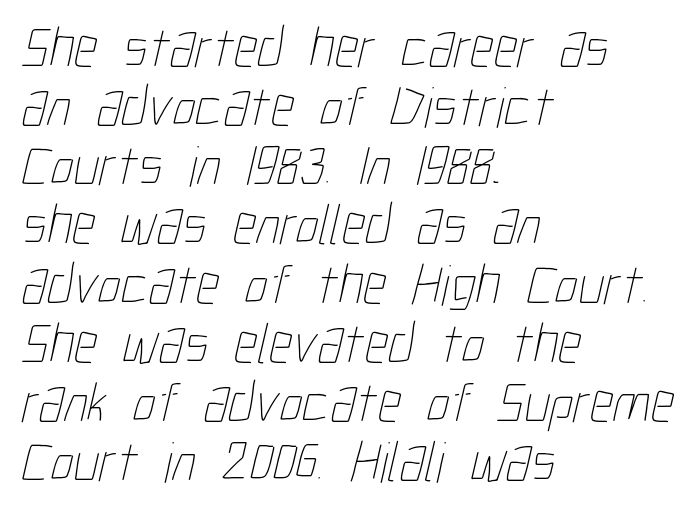
Unmarked baselines from the first word to the last. The face used here is proportionally spaced, like ordinary book or web type. Compared with typical body copy, the letter spacing here is the same. All the whitespace from short lines collects on the right. Baseline-to-baseline distance is barely more than the letter height. On a weight scale, this lands at 450 or below.
